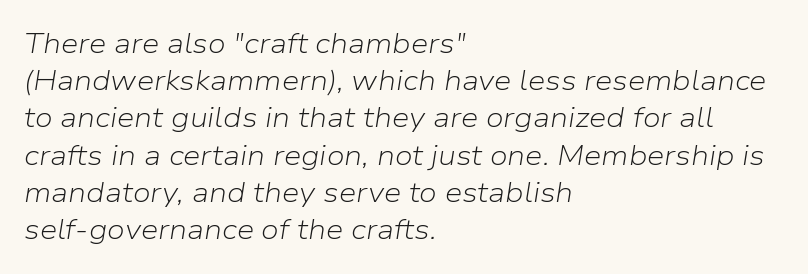
{"italic": "yes", "lean": "right", "slant_degrees": 9, "bold": "no", "weight": "light", "width": "normal", "stroke_contrast": "low", "x_height": "medium", "monospaced": "no", "underline": "no", "align": "left", "line_spacing": "normal", "line_spacing_ratio": 1.33, "letter_spacing": "normal", "letter_spacing_em": 0.0, "glyph_px": 28}
